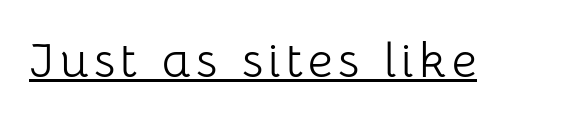
The image shows 49 px light sans-serif type, upright; set underlined; low stroke contrast and a medium x-height.
